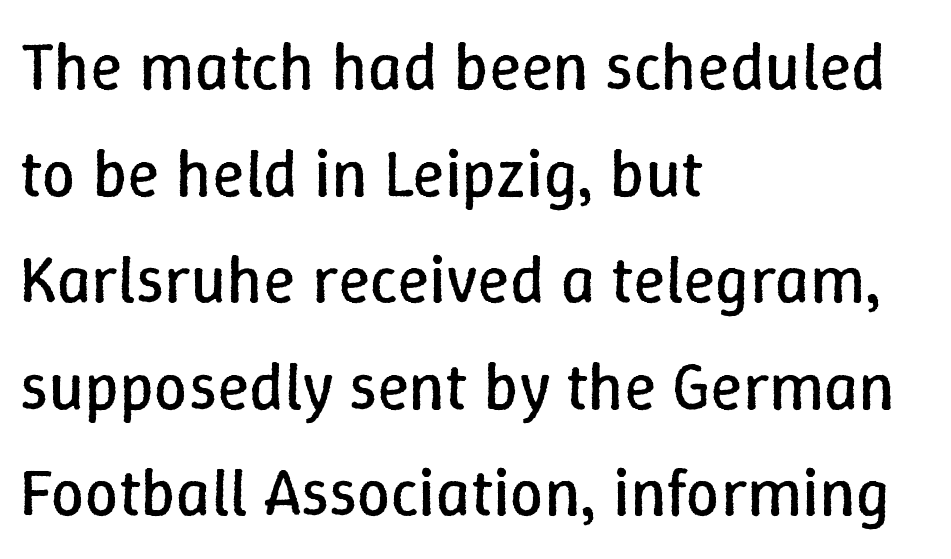
Q: Is the text bold? A: No.
Q: Is the text italic (slanted)? A: No, it is upright.
Q: Is the text underlined? A: No.
Q: How is the paragraph aligned? A: Left-aligned.
Q: Is the spacing between letters normal or unusually wide? A: Normal.
Q: Is the spacing between lines tight, normal or loose? A: Normal.
Q: Width (condensed, normal, or wide)? A: Normal.
Q: Stroke contrast? A: Low.
Q: x-height? A: Medium.
Q: Monospaced? A: No.
